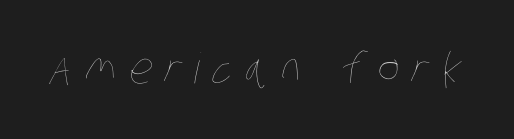
Letters have the restrained weight of plain body copy at most. A typesetter would call this proportional, since set widths differ per character. The passage shown is not underscored anywhere. The letterforms stand isolated, each surrounded by extra space.
